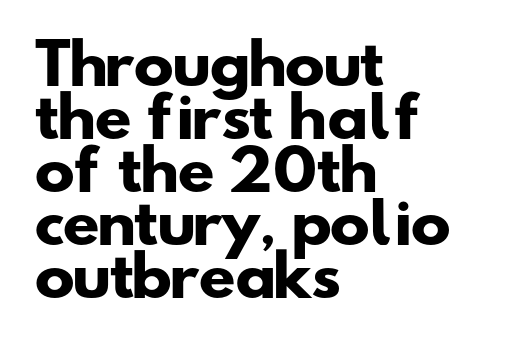
Does extra space separate the letters? No, they use regular spacing. Observe the absence of serifs on each vertical stroke in this sample. The rendering uses a small line-height, squeezing the rows. On the weight axis this lands at bold, roughly 700. Think of a printed novel: that variable character pitch is what you see here. Line starts are locked; line ends wander.
